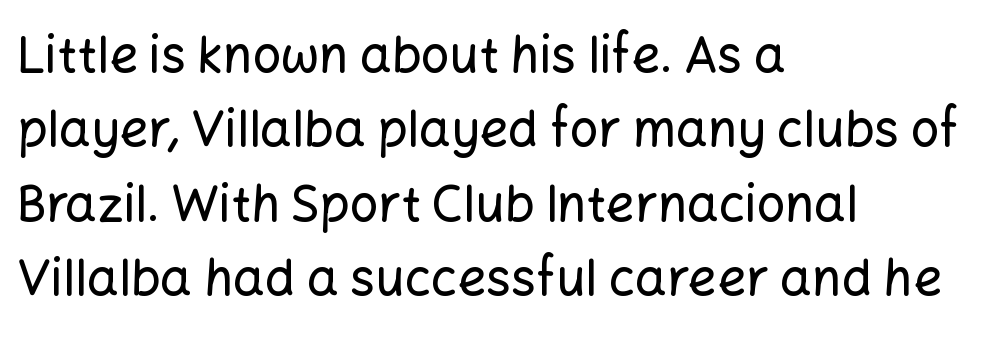
Q: Is the text italic (slanted)? A: No, it is upright.
Q: Is the typeface a serif or a sans-serif typeface? A: Sans-serif.
Q: Is the text underlined? A: No.
Q: How is the paragraph aligned? A: Left-aligned.
Q: Is the spacing between letters normal or unusually wide? A: Normal.
Q: Is the spacing between lines tight, normal or loose? A: Normal.
Q: Width (condensed, normal, or wide)? A: Normal.
Q: Stroke contrast? A: Low.
Q: x-height? A: Medium.
Q: Monospaced? A: No.
